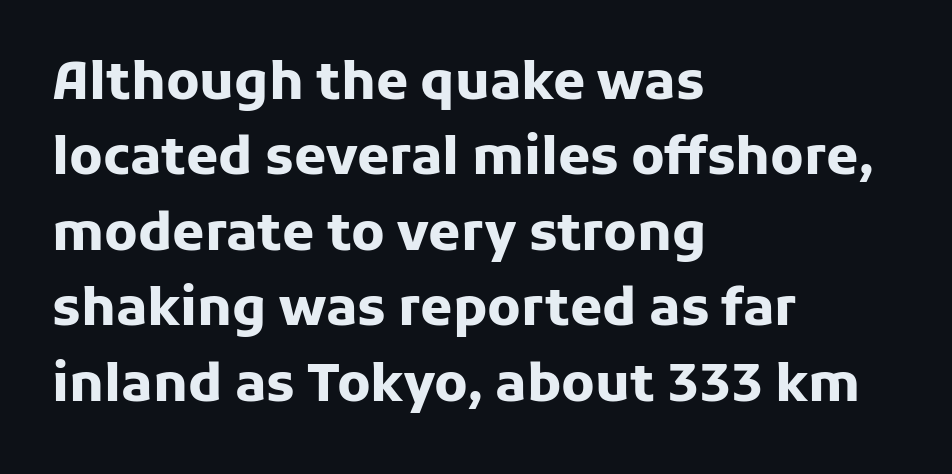
{"serif": "no", "italic": "no", "bold": "yes", "weight": "heavy", "width": "normal", "stroke_contrast": "low", "x_height": "medium", "monospaced": "no", "underline": "no", "align": "left", "line_spacing": "normal", "line_spacing_ratio": 1.45, "letter_spacing": "normal", "letter_spacing_em": 0.0, "glyph_px": 52}
